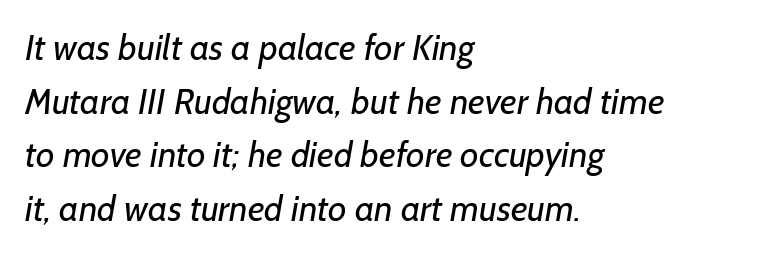
Descender tails drop into unmarked territory. Notice how the passage keeps a crisp vertical edge on the left only. The rendering uses natural spacing where letterforms have individual widths. The characters display no serif detailing; their extremities are plain.
